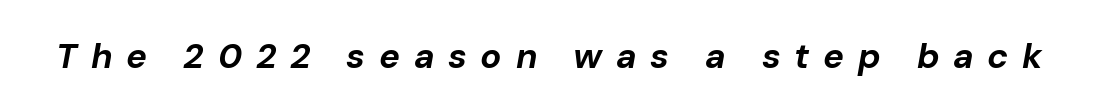
{"italic": "yes", "lean": "right", "slant_degrees": 10, "bold": "yes", "weight": "bold", "width": "normal", "stroke_contrast": "low", "x_height": "medium", "monospaced": "no", "underline": "no", "letter_spacing": "wide", "letter_spacing_em": 0.39, "glyph_px": 35}
